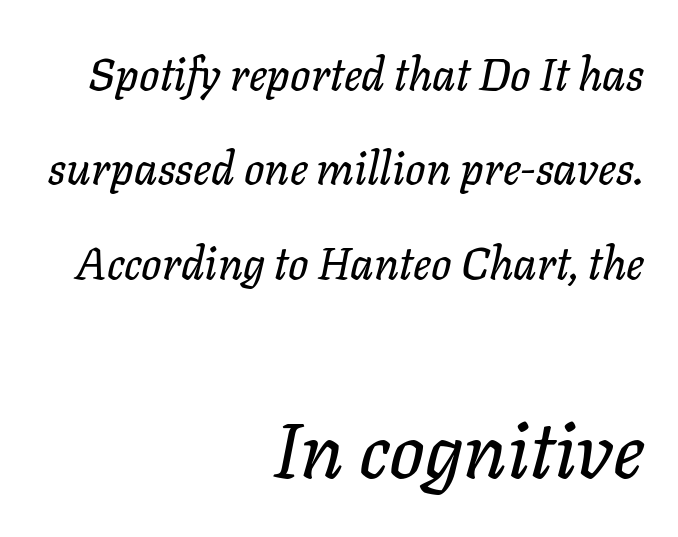
{"italic": "yes", "lean": "right", "slant_degrees": 11, "width": "normal", "stroke_contrast": "low", "x_height": "medium", "monospaced": "no", "underline": "no", "align": "right", "line_spacing": "loose", "line_spacing_ratio": 2.1, "letter_spacing": "normal", "letter_spacing_em": 0.0, "larger_block": "second", "size_ratio": 1.73, "glyph_px": 78}
